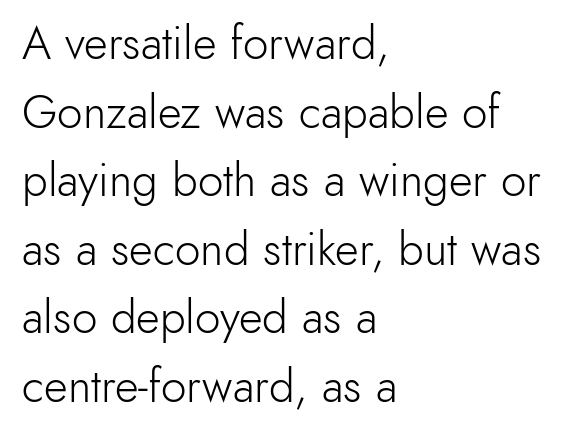
{"serif": "no", "italic": "no", "bold": "no", "weight": "light", "width": "normal", "x_height": "small", "monospaced": "no", "underline": "no", "align": "left", "line_spacing": "normal", "line_spacing_ratio": 1.49, "letter_spacing": "normal", "letter_spacing_em": 0.0, "glyph_px": 46}
